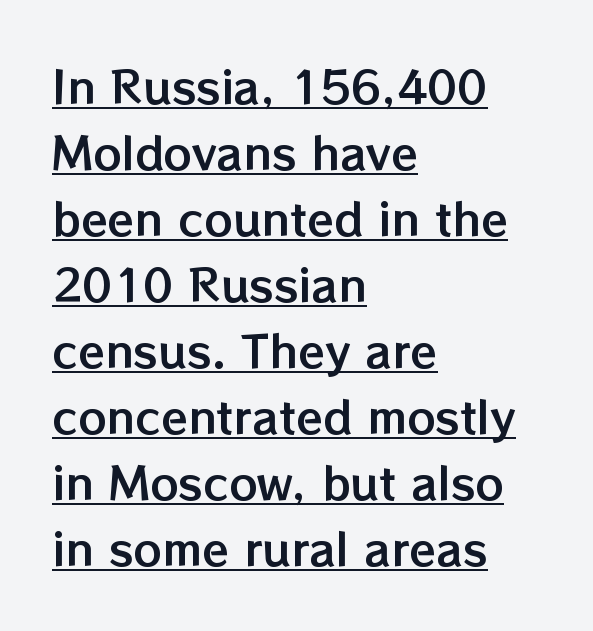
The image shows 44 px text type, upright; set left-aligned, normal line spacing (1.5x), normal letter spacing, underlined; low stroke contrast and a medium x-height.
